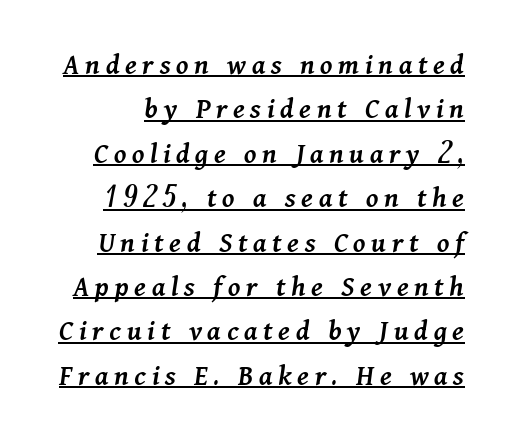
This sample uses an oblique cut, with every glyph tilted off the vertical. The sample's only ornament is a line tracing under the words. What's the leading like? Ordinary, nothing unusual. Here the designer chose a conventional face with non-uniform glyph widths. The sample has been set in demibold, a notch under bold.
